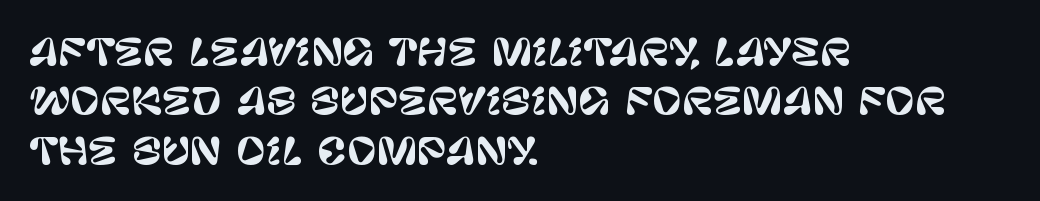
The image shows 36 px sans-serif type; set left-aligned, normal line spacing (1.37x), normal letter spacing, not underlined; low stroke contrast and a large x-height.
